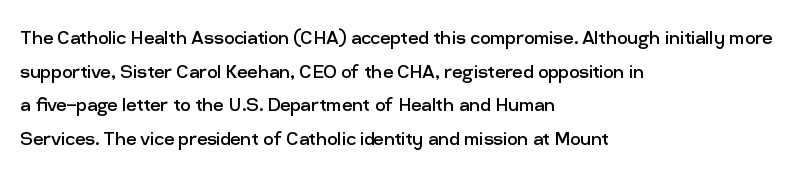
Q: Is the text bold? A: No.
Q: Is the text italic (slanted)? A: No, it is upright.
Q: Is the text underlined? A: No.
Q: How is the paragraph aligned? A: Left-aligned.
Q: Is the spacing between letters normal or unusually wide? A: Normal.
Q: Is the spacing between lines tight, normal or loose? A: Normal.
